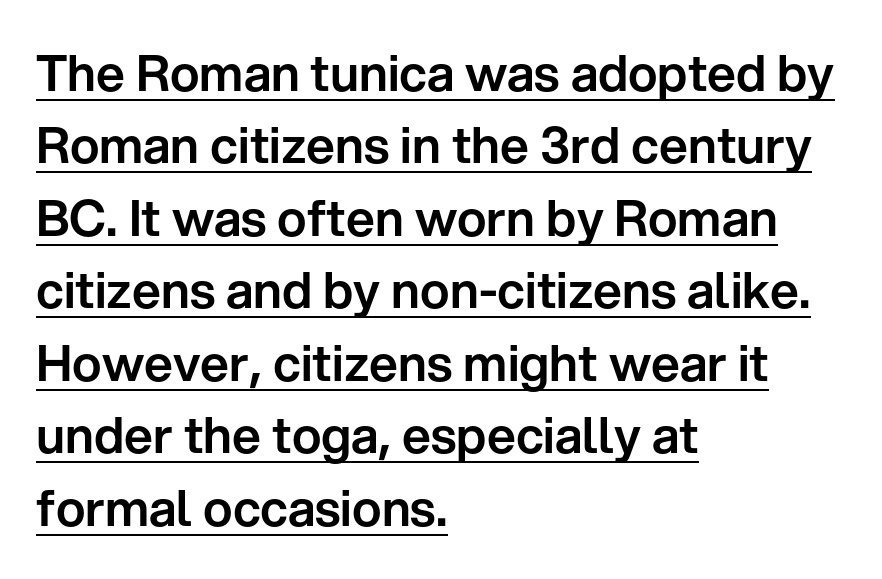
Q: Is the text italic (slanted)? A: No, it is upright.
Q: Is the typeface a serif or a sans-serif typeface? A: Sans-serif.
Q: Is the text underlined? A: Yes.
Q: How is the paragraph aligned? A: Left-aligned.
Q: Is the spacing between letters normal or unusually wide? A: Normal.
Q: Is the spacing between lines tight, normal or loose? A: Normal.
Q: Width (condensed, normal, or wide)? A: Normal.
Q: Stroke contrast? A: Low.
Q: x-height? A: Medium.
Q: Monospaced? A: No.
